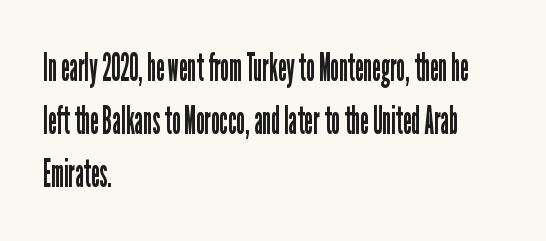
The image shows 39 px regular-weight, condensed sans-serif type, upright; set left-aligned, normal line spacing (1.36x), normal letter spacing, not underlined; low stroke contrast and a medium x-height.
